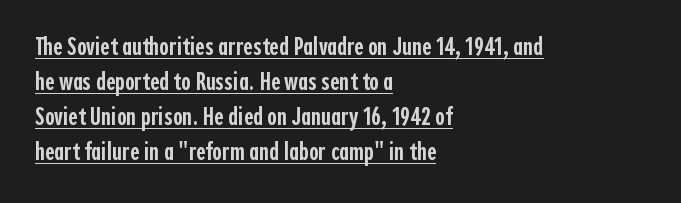
Posture: vertical. Caption: semibold face, moderately heavy strokes. Horizontal bands of white between lines are of average thickness. Tracking here is standard; glyphs follow each other at the usual distance. The rendering anchors every line to the left-hand side. A typographer would call this underscored text.
